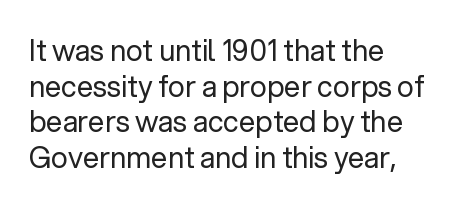
The image shows 29 px regular-weight sans-serif type, upright; set left-aligned, line spacing 1.23x, normal letter spacing, not underlined; low stroke contrast and a medium x-height.
